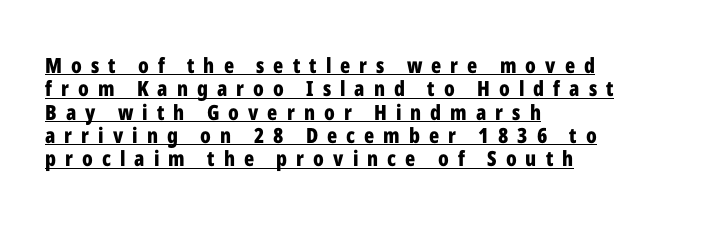
Q: Is the text bold? A: Yes.
Q: Is the text italic (slanted)? A: No, it is upright.
Q: Is the text underlined? A: Yes.
Q: How is the paragraph aligned? A: Left-aligned.
Q: Is the spacing between letters normal or unusually wide? A: Unusually wide.
Q: Is the spacing between lines tight, normal or loose? A: Tight.
